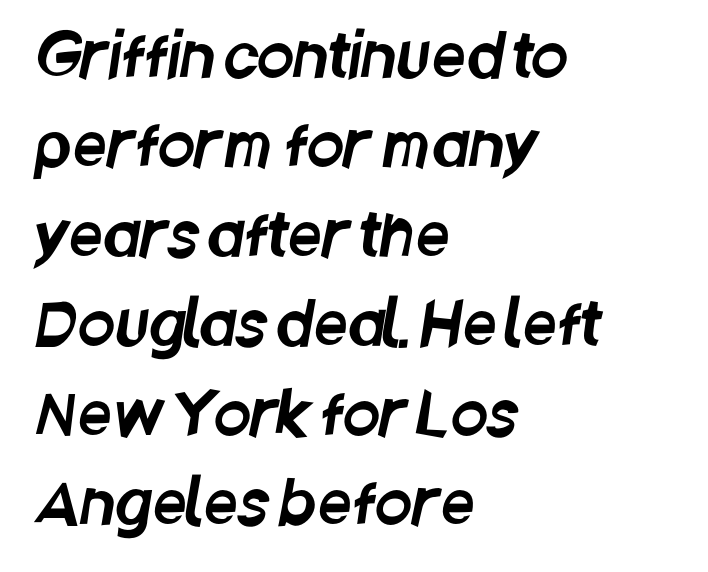
{"serif": "no", "width": "condensed", "stroke_contrast": "low", "x_height": "large", "monospaced": "no", "underline": "no", "align": "left", "line_spacing": "normal", "line_spacing_ratio": 1.49, "letter_spacing": "normal", "letter_spacing_em": 0.0, "glyph_px": 60}
